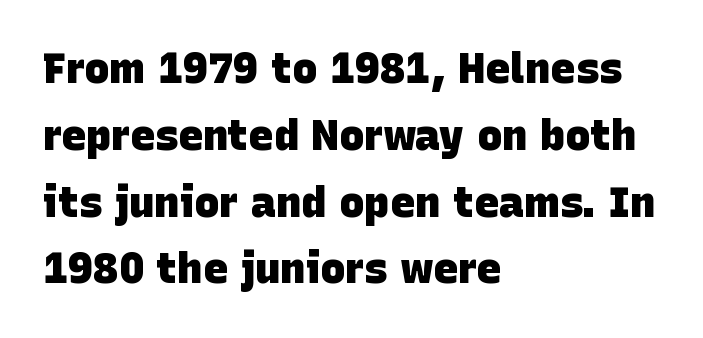
The image shows 42 px heavy sans-serif type; set left-aligned, normal line spacing (1.59x), normal letter spacing, not underlined; low stroke contrast and a large x-height.
